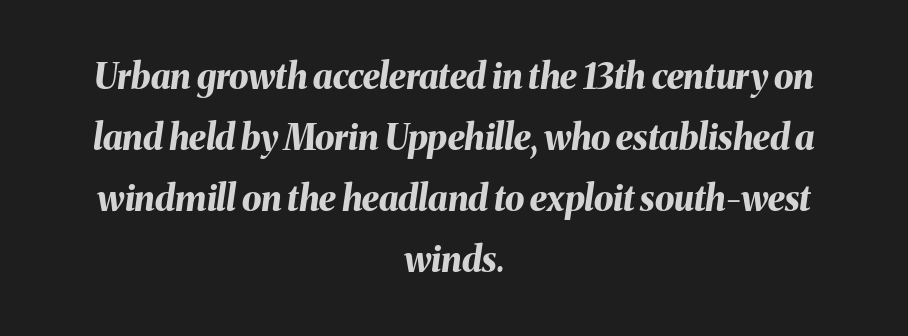
Default kerning and tracking; the words read as compact shapes. Letters rest on an invisible, unmarked baseline. This rendering uses center alignment, leaving both contours irregular but symmetric. The glyphs have the mass of a bold cut. Each letter keeps its own natural width here, so spacing adapts to shape.
